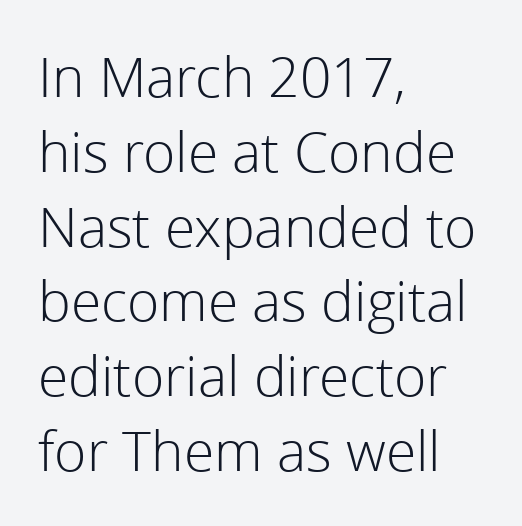
{"serif": "no", "italic": "no", "bold": "no", "weight": "light", "width": "normal", "x_height": "medium", "monospaced": "no", "underline": "no", "align": "left", "line_spacing": "normal", "line_spacing_ratio": 1.36, "letter_spacing": "normal", "letter_spacing_em": 0.0, "glyph_px": 55}
